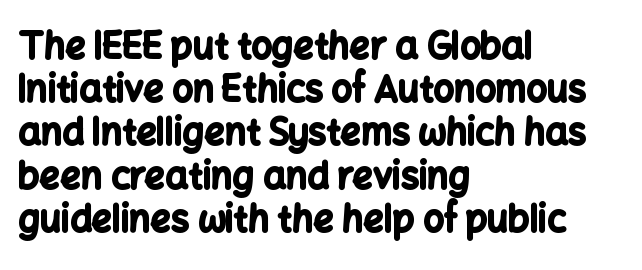
Q: Is the text bold? A: Yes.
Q: Is the text italic (slanted)? A: No, it is upright.
Q: Is the typeface a serif or a sans-serif typeface? A: Sans-serif.
Q: Is the text underlined? A: No.
Q: How is the paragraph aligned? A: Left-aligned.
Q: Is the spacing between letters normal or unusually wide? A: Normal.
Q: Width (condensed, normal, or wide)? A: Normal.
Q: Stroke contrast? A: Low.
Q: x-height? A: Medium.
Q: Monospaced? A: No.
